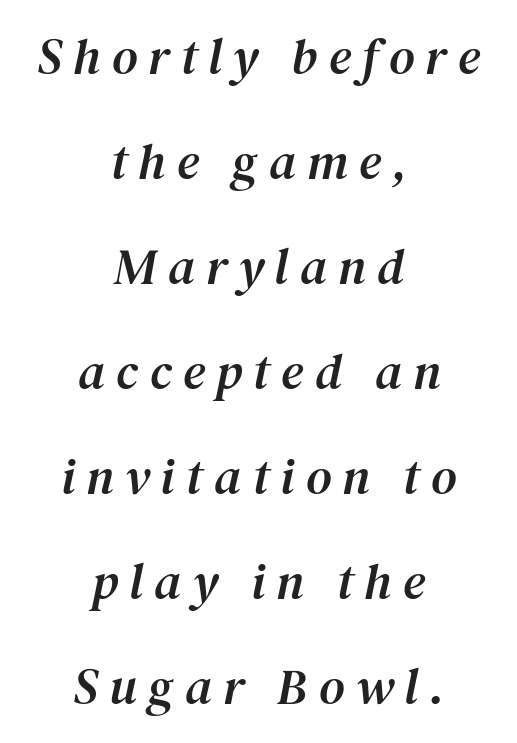
{"serif": "yes", "italic": "yes", "lean": "right", "slant_degrees": 12, "width": "normal", "stroke_contrast": "medium", "x_height": "medium", "monospaced": "no", "underline": "no", "align": "center", "line_spacing": "loose", "line_spacing_ratio": 2.1, "letter_spacing": "wide", "letter_spacing_em": 0.22, "glyph_px": 50}
